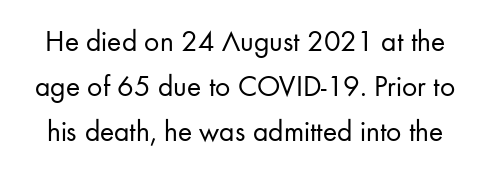
The image shows 30 px regular-weight sans-serif type, upright; set normal line spacing (1.5x), normal letter spacing, not underlined; low stroke contrast and a small x-height.
